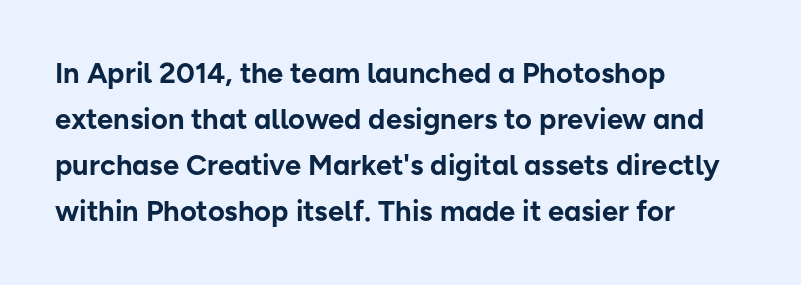
Do the characters align in a grid? No, the font is proportional. Does the type have serifs? No, each stem ends abruptly. Line beginnings align vertically; line endings do not. The letters stand upright; this is a roman face. Spacing between characters is what you'd get straight out of the box. The area under the type is left untouched.
